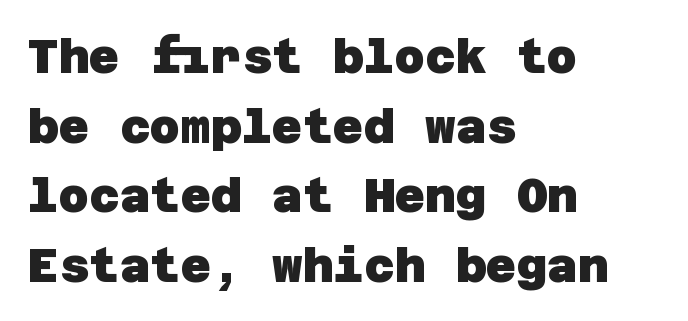
Q: Is the text bold? A: Yes.
Q: Is the typeface a serif or a sans-serif typeface? A: Sans-serif.
Q: Is the text underlined? A: No.
Q: How is the paragraph aligned? A: Left-aligned.
Q: Is the spacing between letters normal or unusually wide? A: Normal.
Q: Is the spacing between lines tight, normal or loose? A: Normal.
Q: Width (condensed, normal, or wide)? A: Normal.
Q: Stroke contrast? A: Low.
Q: x-height? A: Large.
